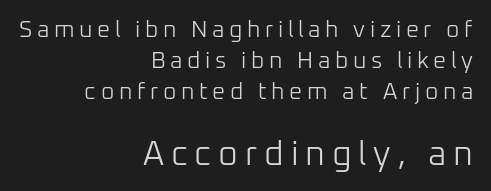
Q: Is the text bold? A: No.
Q: Is the text italic (slanted)? A: No, it is upright.
Q: Is the typeface a serif or a sans-serif typeface? A: Sans-serif.
Q: Is the text underlined? A: No.
Q: How is the paragraph aligned? A: Right-aligned.
Q: Is the spacing between letters normal or unusually wide? A: Unusually wide.
Q: Is the spacing between lines tight, normal or loose? A: Normal.
Q: Which block of text is set in a larger size, the first (top) or the second (bottom)? A: The second (bottom) one.
Q: Width (condensed, normal, or wide)? A: Normal.
Q: Stroke contrast? A: Low.
Q: x-height? A: Medium.
Q: Monospaced? A: No.
